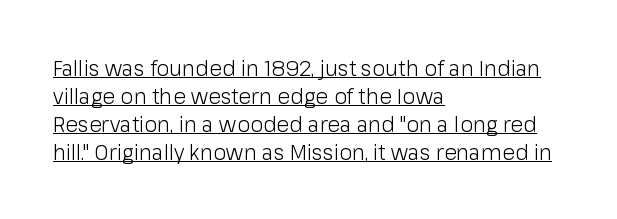
The image shows 21 px text type, upright; set left-aligned, normal line spacing (1.33x), normal letter spacing, underlined.
